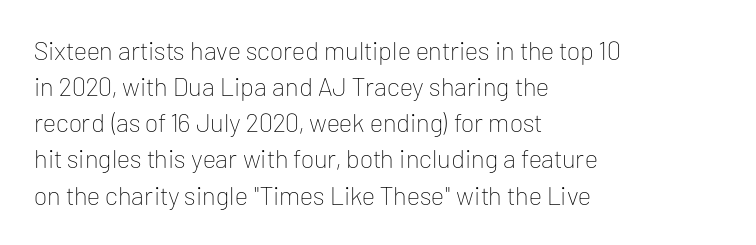
Q: Is the text bold? A: No.
Q: Is the text italic (slanted)? A: No, it is upright.
Q: Is the text underlined? A: No.
Q: How is the paragraph aligned? A: Left-aligned.
Q: Is the spacing between letters normal or unusually wide? A: Normal.
Q: Is the spacing between lines tight, normal or loose? A: Normal.
